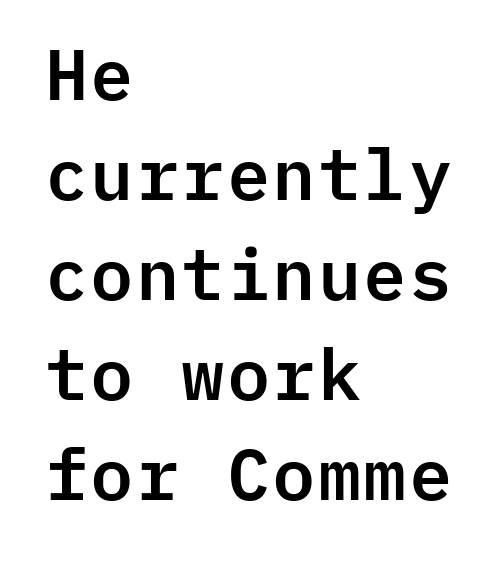
Q: Is the text italic (slanted)? A: No, it is upright.
Q: Is the typeface a serif or a sans-serif typeface? A: Sans-serif.
Q: Is the text underlined? A: No.
Q: How is the paragraph aligned? A: Left-aligned.
Q: Is the spacing between letters normal or unusually wide? A: Normal.
Q: Is the spacing between lines tight, normal or loose? A: Normal.
Q: Width (condensed, normal, or wide)? A: Normal.
Q: Stroke contrast? A: Low.
Q: x-height? A: Medium.
Q: Monospaced? A: Yes.
